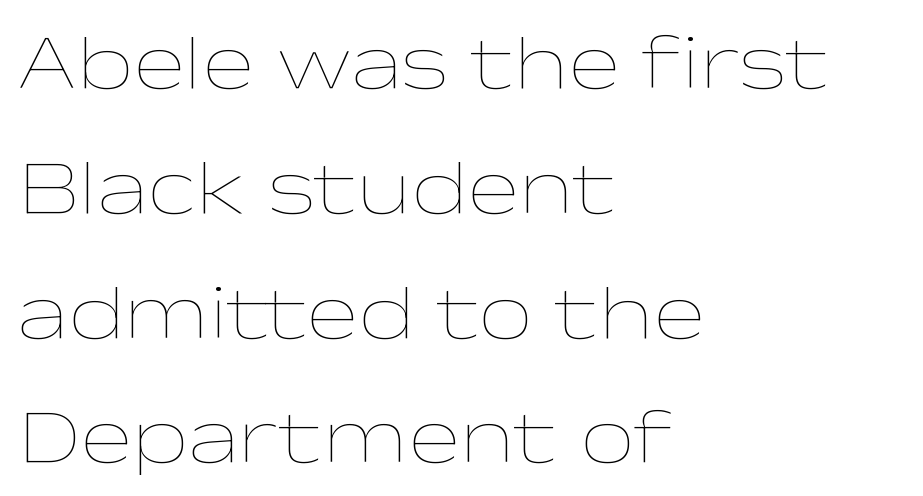
{"italic": "no", "bold": "no", "weight": "thin", "width": "wide", "stroke_contrast": "low", "x_height": "medium", "monospaced": "no", "underline": "no", "align": "left", "line_spacing": "normal", "line_spacing_ratio": 1.6, "letter_spacing": "normal", "letter_spacing_em": 0.0, "glyph_px": 78}
